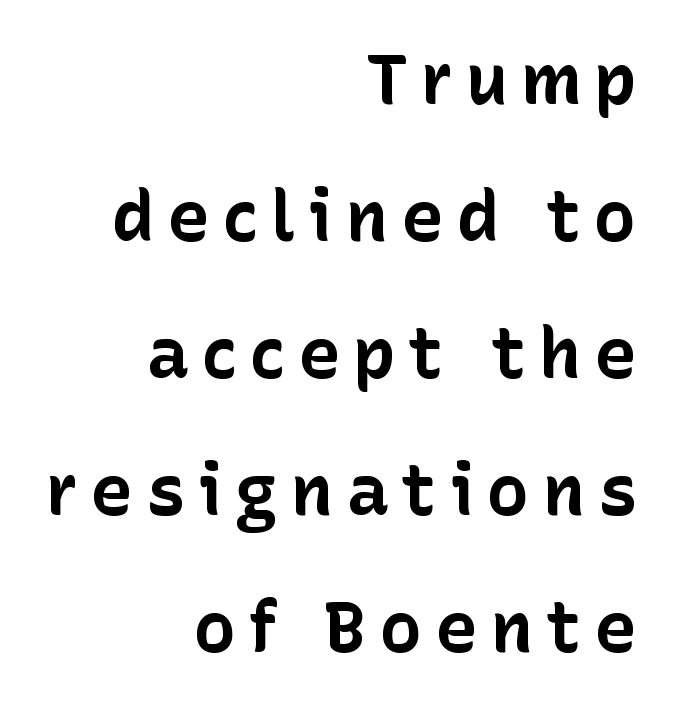
Q: Is the text bold? A: Yes.
Q: Is the text italic (slanted)? A: No, it is upright.
Q: Is the typeface a serif or a sans-serif typeface? A: Sans-serif.
Q: Is the text underlined? A: No.
Q: How is the paragraph aligned? A: Right-aligned.
Q: Is the spacing between lines tight, normal or loose? A: Loose.
Q: Width (condensed, normal, or wide)? A: Normal.
Q: Stroke contrast? A: Low.
Q: x-height? A: Medium.
Q: Monospaced? A: No.
